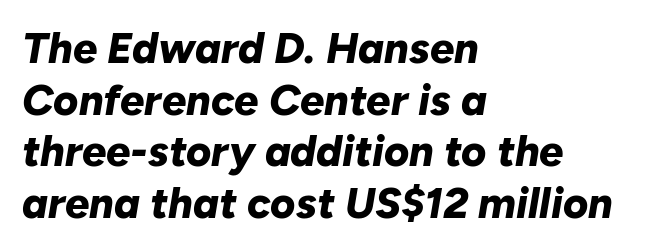
Bold? Absolutely — the strokes are thick and heavy. Does the lettering tilt? It does — this is italic. The passage shown is typed in a proportional face where columns would drift. This rendering leaves character spacing at its baseline value. These lines are set flush left with a ragged right edge. Words float on clear page, feet unadorned.
